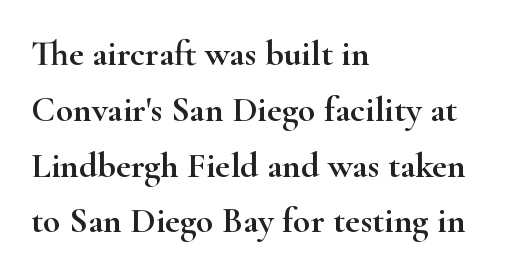
Q: Is the text italic (slanted)? A: No, it is upright.
Q: Is the typeface a serif or a sans-serif typeface? A: Serif.
Q: Is the text underlined? A: No.
Q: How is the paragraph aligned? A: Left-aligned.
Q: Is the spacing between letters normal or unusually wide? A: Normal.
Q: Is the spacing between lines tight, normal or loose? A: Normal.
Q: Width (condensed, normal, or wide)? A: Wide.
Q: Stroke contrast? A: High.
Q: x-height? A: Small.
Q: Monospaced? A: No.
